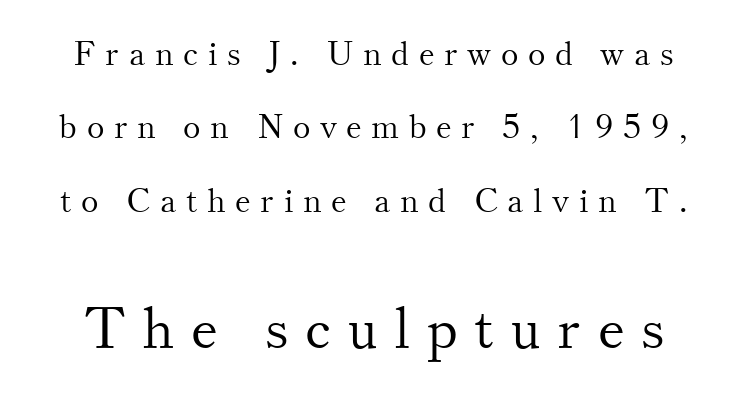
{"serif": "yes", "italic": "no", "bold": "no", "weight": "light", "width": "normal", "stroke_contrast": "medium", "x_height": "small", "monospaced": "no", "underline": "no", "line_spacing": "loose", "line_spacing_ratio": 2.22, "letter_spacing": "wide", "letter_spacing_em": 0.29, "larger_block": "second", "size_ratio": 1.73, "glyph_px": 57}
